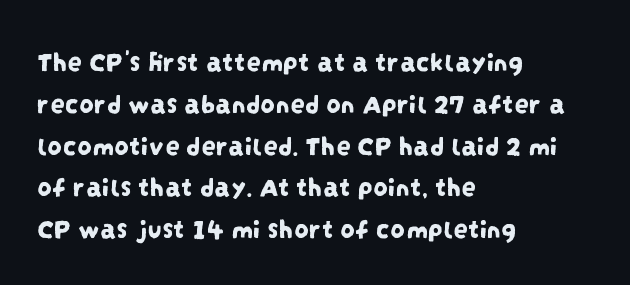
Q: Is the typeface a serif or a sans-serif typeface? A: Sans-serif.
Q: Is the text underlined? A: No.
Q: How is the paragraph aligned? A: Left-aligned.
Q: Is the spacing between letters normal or unusually wide? A: Normal.
Q: Is the spacing between lines tight, normal or loose? A: Normal.
Q: Width (condensed, normal, or wide)? A: Condensed.
Q: Stroke contrast? A: Low.
Q: x-height? A: Large.
Q: Monospaced? A: No.
